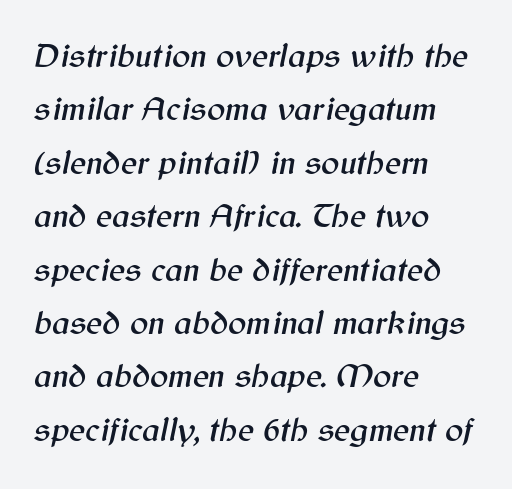
The lines are quadded left. Here the designer chose a conventional face with non-uniform glyph widths. In terms of letterspacing, this is plain default setting. The font's italic variant was chosen for this text.
